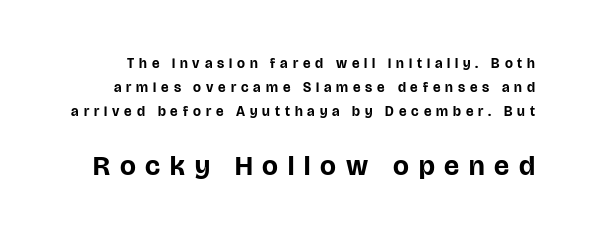
The image shows 28 px bold sans-serif type, upright; set normal line spacing (1.7x), unusually wide letter spacing (+0.35 em), not underlined; the second (bottom) block is 2.0x larger; low stroke contrast and a large x-height.
